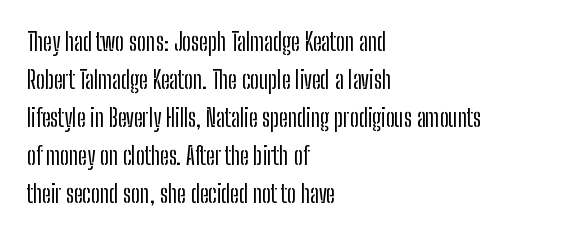
{"italic": "no", "underline": "no", "align": "left", "line_spacing": "normal", "line_spacing_ratio": 1.58, "letter_spacing": "normal", "letter_spacing_em": 0.0, "glyph_px": 24}
